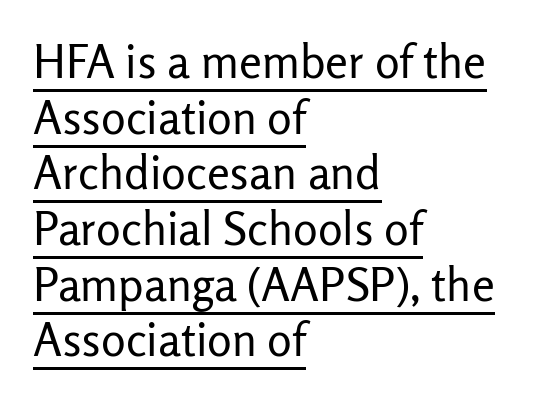
{"serif": "no", "italic": "no", "bold": "no", "weight": "regular", "width": "normal", "stroke_contrast": "low", "x_height": "medium", "monospaced": "no", "underline": "yes", "align": "left", "line_spacing_ratio": 1.21, "letter_spacing": "normal", "letter_spacing_em": 0.0, "glyph_px": 46}
